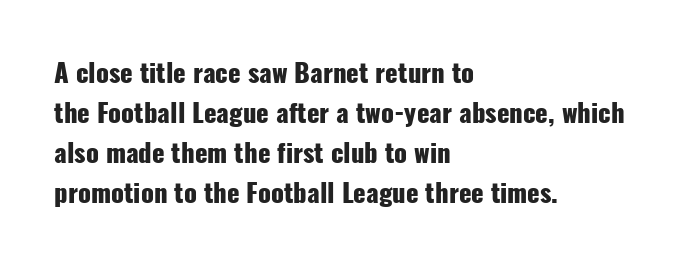
The letterforms sit shoulder to shoulder at normal distance. If you measured baseline to baseline, you'd find a middling distance. The specimen omits any rule beneath the text block's lines. These lines stack with their left ends in a neat column.
